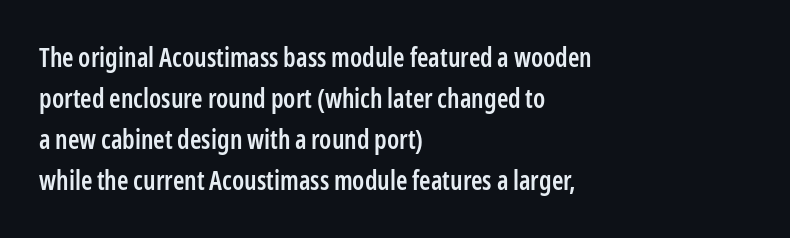
Bold? Not quite — semibold, heavier than regular but stopping short. In CSS terms this would be text-align: left. Does extra space separate the letters? No, they use regular spacing. How would I describe the line gaps? Plain and ordinary. Unlike italic type, these characters show no tilt at all. Honestly, there is no underline to notice here at all.
